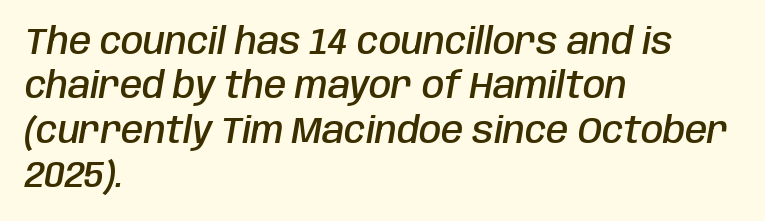
{"italic": "yes", "lean": "right", "slant_degrees": 10, "bold": "semi", "weight": "semibold", "width": "condensed", "stroke_contrast": "low", "x_height": "large", "monospaced": "no", "underline": "no", "align": "left", "line_spacing_ratio": 1.23, "letter_spacing": "normal", "letter_spacing_em": 0.0, "glyph_px": 36}
